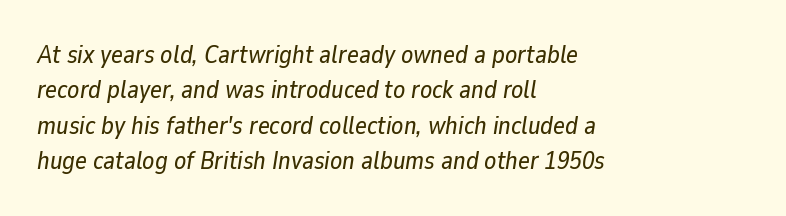
Characters follow at the spacing the type designer built in. Line spacing here is normal. Rendered with sloped, italic letterforms. Horizontal alignment here is leftward, the default for most running prose. Each row of text sits above clean, open space.
